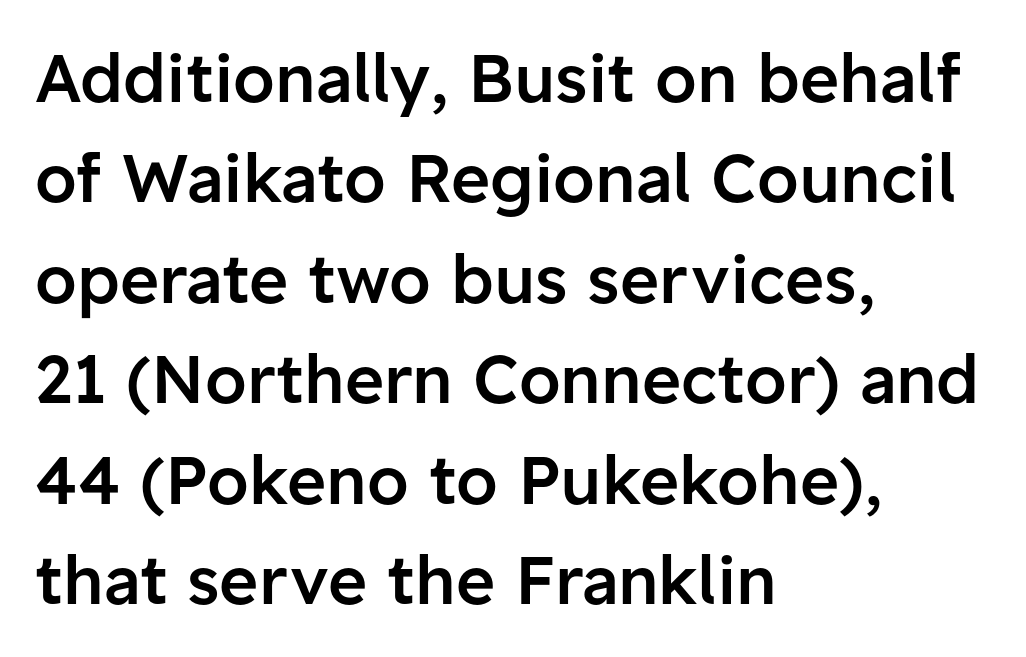
The image shows 67 px semibold sans-serif type, upright; set left-aligned, normal line spacing (1.5x), normal letter spacing, not underlined; low stroke contrast and a medium x-height.
